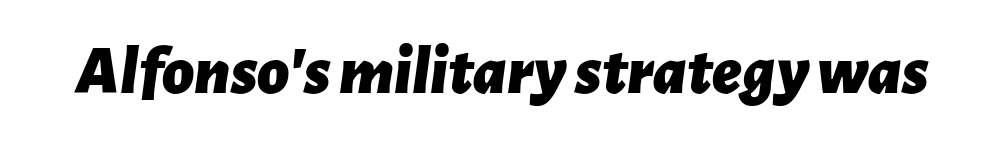
Summary of weight: heavy, a full bold. You could not count columns in this text — the font is proportionally spaced. The text carries the slant typical of an italic or oblique font. Lines of text with bare space underneath.
